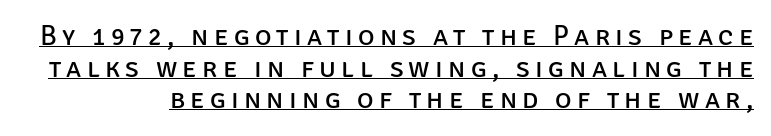
The image shows 28 px regular-weight sans-serif type, upright; set right-aligned, tight line spacing (1.13x), underlined; low stroke contrast and a large x-height.
